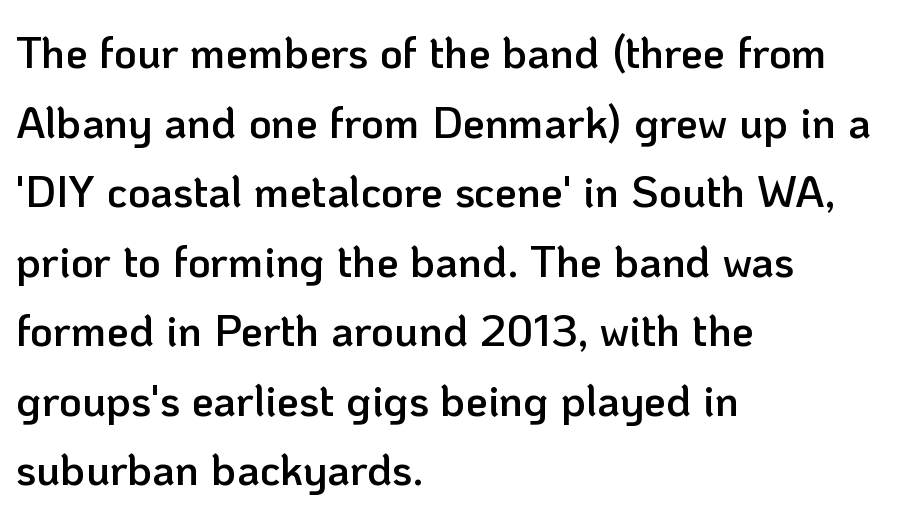
{"serif": "no", "italic": "no", "bold": "semi", "weight": "semibold", "width": "normal", "stroke_contrast": "low", "x_height": "medium", "monospaced": "no", "underline": "no", "align": "left", "line_spacing": "normal", "line_spacing_ratio": 1.58, "letter_spacing": "normal", "letter_spacing_em": 0.0, "glyph_px": 44}
